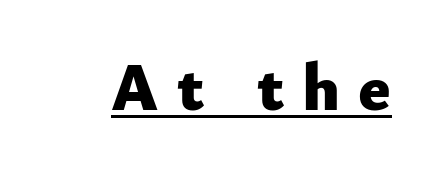
{"serif": "no", "italic": "no", "bold": "yes", "weight": "heavy", "width": "normal", "stroke_contrast": "low", "x_height": "small", "monospaced": "no", "underline": "yes", "letter_spacing": "wide", "letter_spacing_em": 0.27, "glyph_px": 67}
